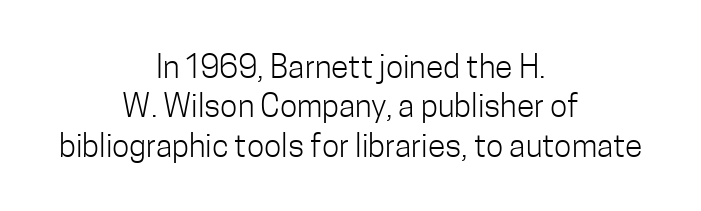
Q: Is the text bold? A: No.
Q: Is the text italic (slanted)? A: No, it is upright.
Q: Is the typeface a serif or a sans-serif typeface? A: Sans-serif.
Q: Is the text underlined? A: No.
Q: How is the paragraph aligned? A: Centered.
Q: Is the spacing between letters normal or unusually wide? A: Normal.
Q: Width (condensed, normal, or wide)? A: Condensed.
Q: Stroke contrast? A: Low.
Q: x-height? A: Medium.
Q: Monospaced? A: No.
